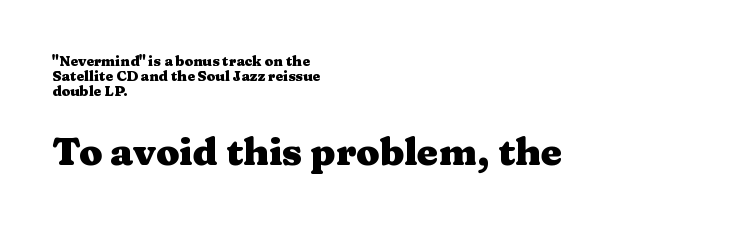
The image shows 38 px heavy, wide serif type, upright; set left-aligned, tight line spacing (1.07x), normal letter spacing, not underlined; the second (bottom) block is 2.71x larger; medium stroke contrast and a medium x-height.
